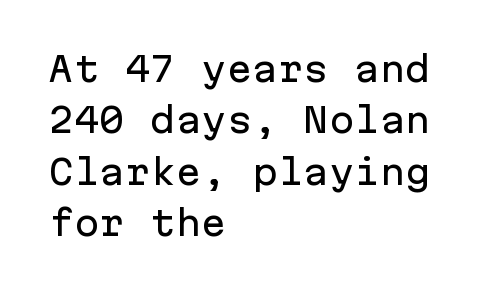
Q: Is the text italic (slanted)? A: No, it is upright.
Q: Is the typeface a serif or a sans-serif typeface? A: Sans-serif.
Q: Is the text underlined? A: No.
Q: How is the paragraph aligned? A: Left-aligned.
Q: Is the spacing between letters normal or unusually wide? A: Normal.
Q: Is the spacing between lines tight, normal or loose? A: Normal.
Q: Width (condensed, normal, or wide)? A: Normal.
Q: Stroke contrast? A: Low.
Q: x-height? A: Medium.
Q: Monospaced? A: Yes.
